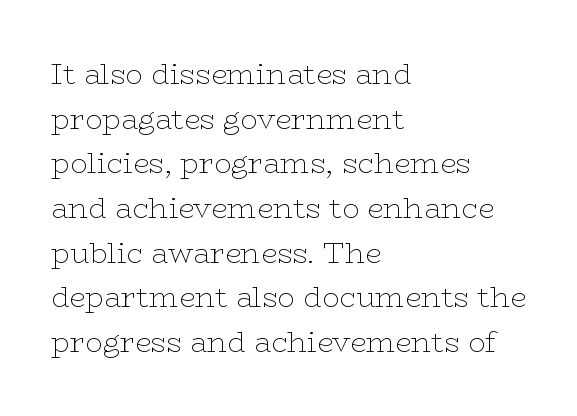
The image shows 29 px thin, wide serif type, upright; set left-aligned, normal line spacing (1.54x), normal letter spacing, not underlined; low stroke contrast and a medium x-height.
